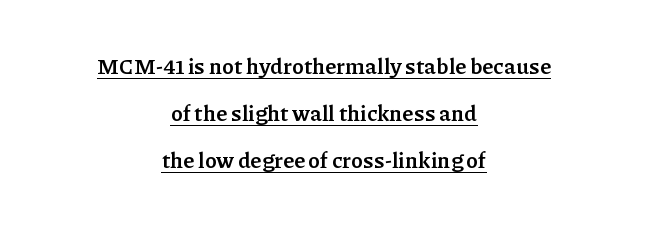
Q: Is the text bold? A: Yes.
Q: Is the text italic (slanted)? A: No, it is upright.
Q: Is the text underlined? A: Yes.
Q: How is the paragraph aligned? A: Centered.
Q: Is the spacing between letters normal or unusually wide? A: Normal.
Q: Is the spacing between lines tight, normal or loose? A: Loose.
